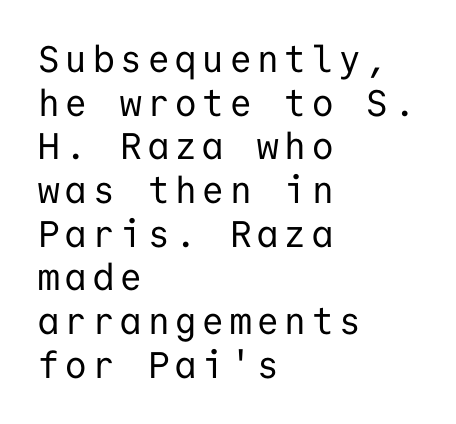
The weight tops out at a normal text grade. Is this a fixed-width face? Yes — each glyph sits in an identical cell. This sample uses an upright cut, with every glyph sitting square on the baseline. Regarding serifs, this sample does without them. This sample is left-justified, so line endings fall wherever the words run out. Only glyphs here, with clear space below each row.
